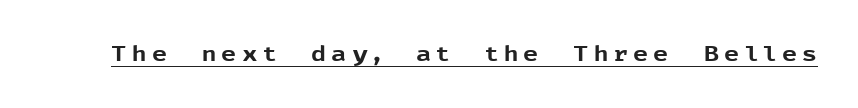
{"italic": "no", "bold": "yes", "underline": "yes", "letter_spacing": "wide", "letter_spacing_em": 0.25, "glyph_px": 21}
